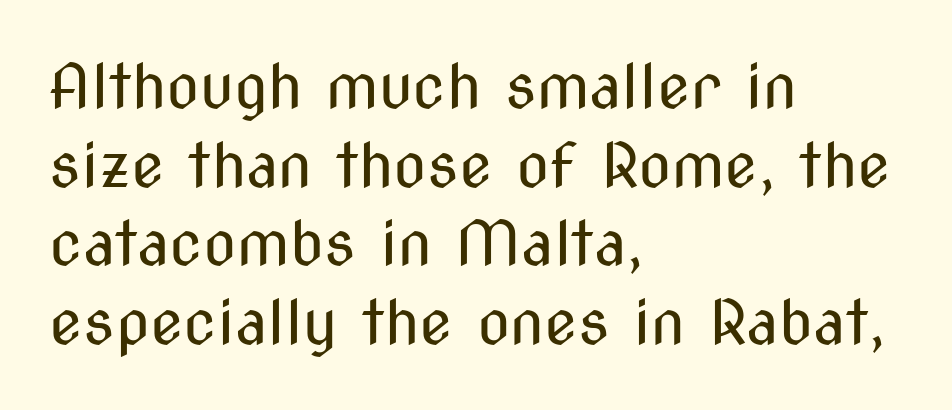
Successive baselines arrive at the customary interval. Ink coverage per letter is moderate at most. The rendering uses natural spacing where letterforms have individual widths. The rendering shows plain stroke endings on the letterforms — a sans-serif design.
